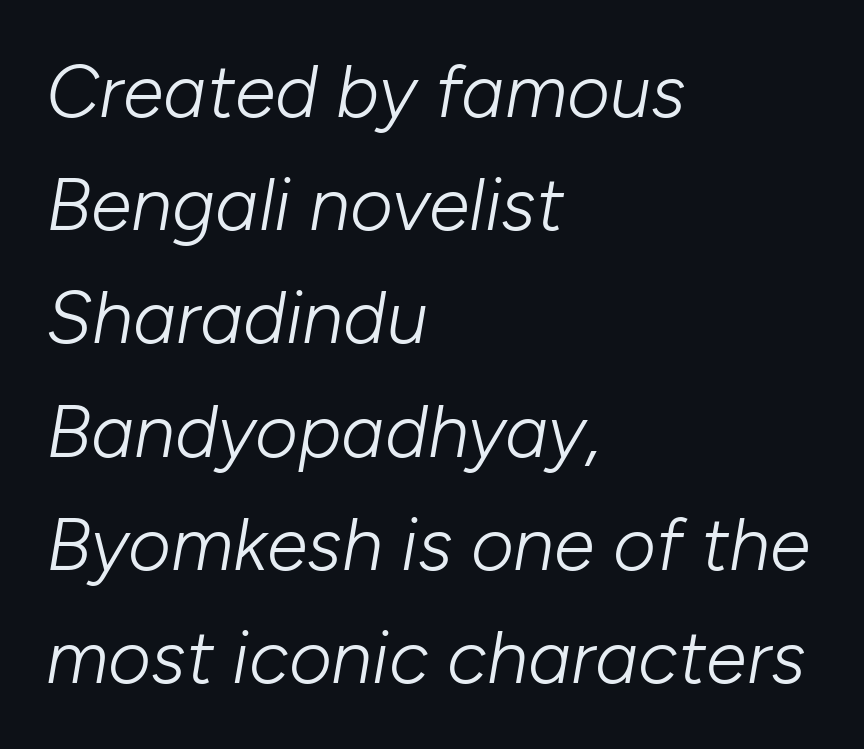
{"italic": "yes", "lean": "right", "slant_degrees": 10, "bold": "no", "weight": "light", "width": "normal", "stroke_contrast": "low", "x_height": "medium", "monospaced": "no", "underline": "no", "align": "left", "line_spacing": "normal", "line_spacing_ratio": 1.53, "letter_spacing": "normal", "letter_spacing_em": 0.0, "glyph_px": 74}
